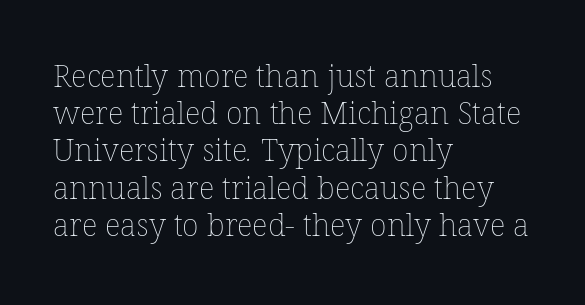
{"bold": "no", "weight": "thin", "width": "normal", "stroke_contrast": "low", "x_height": "medium", "monospaced": "no", "underline": "no", "align": "left", "line_spacing_ratio": 1.2, "letter_spacing": "normal", "letter_spacing_em": 0.0, "glyph_px": 31}
